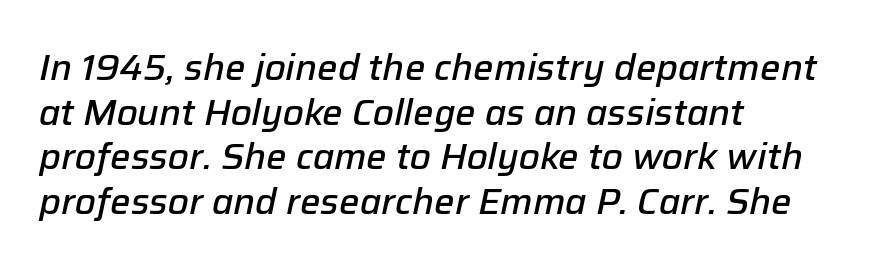
The image shows 36 px semibold type, italic (leaning right); set left-aligned, line spacing 1.24x, normal letter spacing, not underlined; low stroke contrast and a medium x-height.
